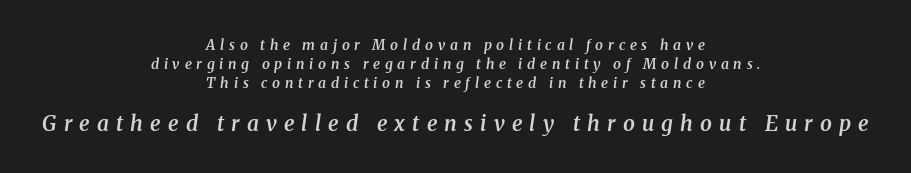
Q: Is the text bold? A: Semi-bold.
Q: Is the text italic (slanted)? A: Yes, it leans right by about 8 degrees.
Q: Is the text underlined? A: No.
Q: How is the paragraph aligned? A: Centered.
Q: Is the spacing between letters normal or unusually wide? A: Unusually wide.
Q: Is the spacing between lines tight, normal or loose? A: Normal.
Q: Which block of text is set in a larger size, the first (top) or the second (bottom)? A: The second (bottom) one.
